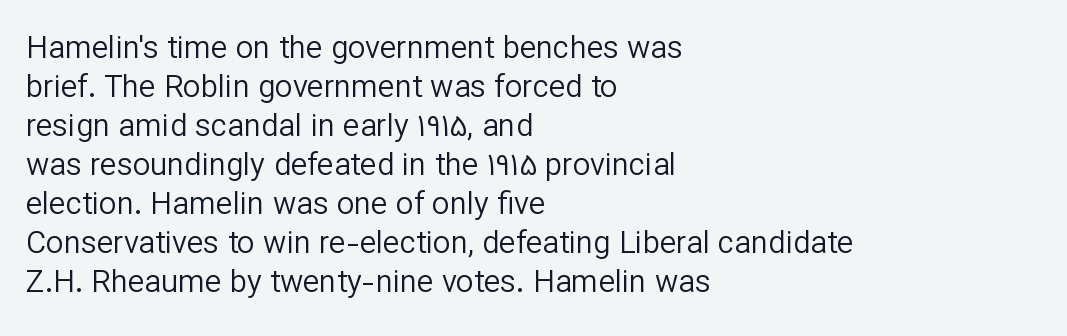
{"serif": "no", "italic": "no", "bold": "no", "weight": "regular", "width": "normal", "stroke_contrast": "low", "x_height": "medium", "monospaced": "no", "underline": "no", "align": "left", "line_spacing": "normal", "line_spacing_ratio": 1.26, "letter_spacing": "normal", "letter_spacing_em": 0.0, "glyph_px": 31}
